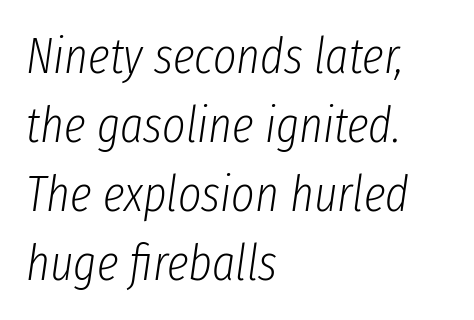
The image shows 50 px light, condensed type, italic (leaning right); set left-aligned, normal line spacing (1.38x), normal letter spacing, not underlined; low stroke contrast and a medium x-height.
